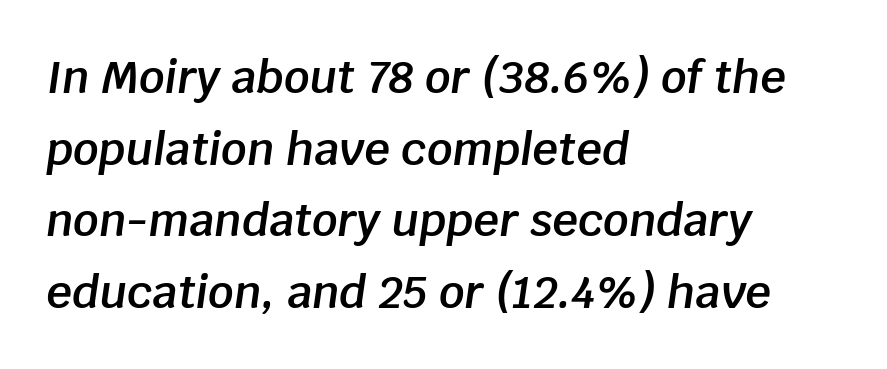
{"italic": "yes", "lean": "right", "slant_degrees": 8, "bold": "semi", "weight": "semibold", "width": "normal", "stroke_contrast": "low", "x_height": "large", "monospaced": "no", "underline": "no", "align": "left", "line_spacing": "normal", "line_spacing_ratio": 1.59, "letter_spacing": "normal", "letter_spacing_em": 0.0, "glyph_px": 45}
